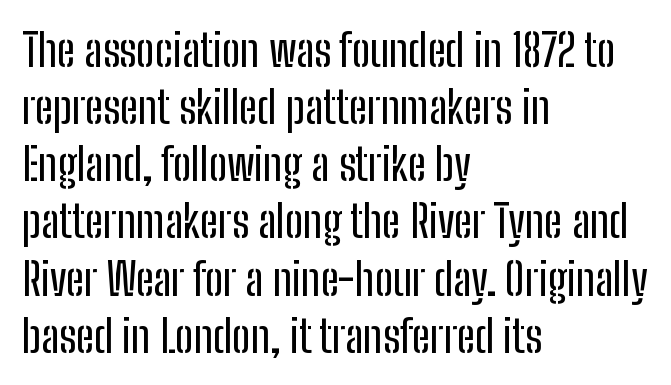
Q: Is the text italic (slanted)? A: No, it is upright.
Q: Is the typeface a serif or a sans-serif typeface? A: Sans-serif.
Q: Is the text underlined? A: No.
Q: How is the paragraph aligned? A: Left-aligned.
Q: Is the spacing between letters normal or unusually wide? A: Normal.
Q: Is the spacing between lines tight, normal or loose? A: Normal.
Q: Width (condensed, normal, or wide)? A: Condensed.
Q: Stroke contrast? A: Low.
Q: x-height? A: Medium.
Q: Monospaced? A: No.
